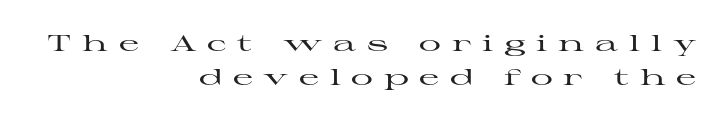
The image shows 22 px text type, upright; set right-aligned, normal line spacing (1.53x), unusually wide letter spacing (+0.49 em), not underlined.
